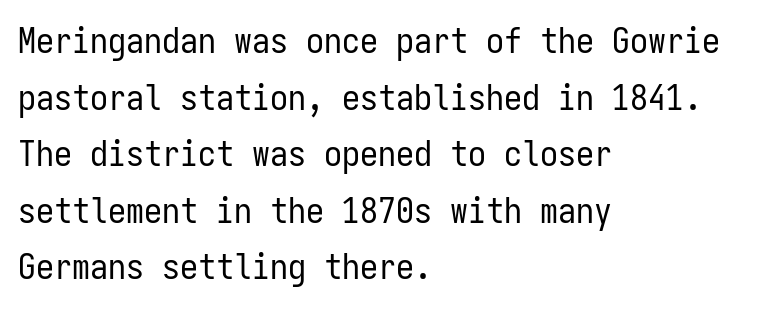
Q: Is the text bold? A: No.
Q: Is the text italic (slanted)? A: No, it is upright.
Q: Is the typeface a serif or a sans-serif typeface? A: Sans-serif.
Q: Is the text underlined? A: No.
Q: How is the paragraph aligned? A: Left-aligned.
Q: Is the spacing between letters normal or unusually wide? A: Normal.
Q: Is the spacing between lines tight, normal or loose? A: Normal.
Q: Width (condensed, normal, or wide)? A: Condensed.
Q: Stroke contrast? A: Low.
Q: x-height? A: Medium.
Q: Monospaced? A: Yes.
